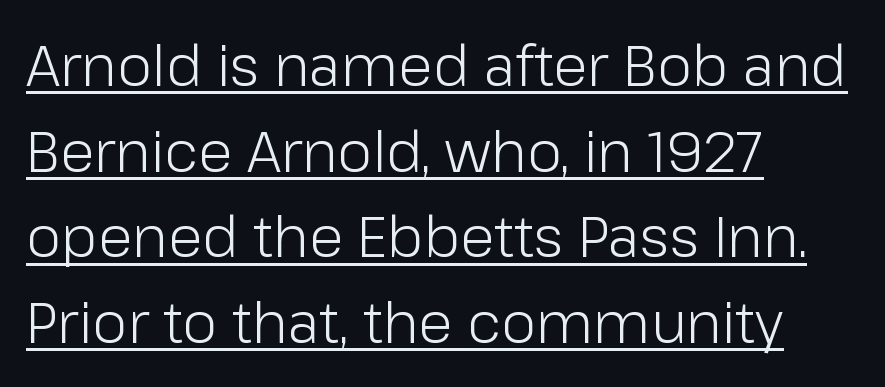
The image shows 56 px light sans-serif type, upright; set left-aligned, normal line spacing (1.53x), normal letter spacing, underlined; low stroke contrast and a medium x-height.
